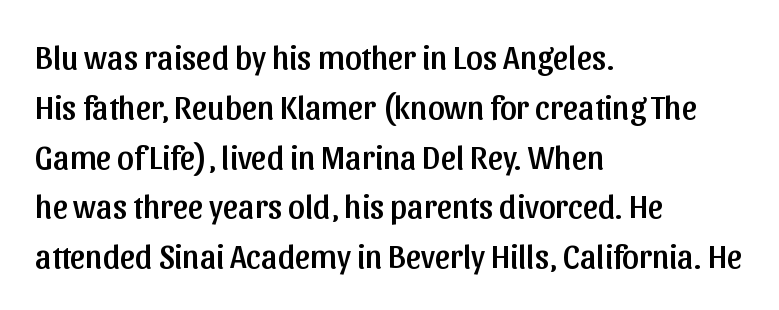
Q: Is the text italic (slanted)? A: No, it is upright.
Q: Is the typeface a serif or a sans-serif typeface? A: Sans-serif.
Q: Is the text underlined? A: No.
Q: How is the paragraph aligned? A: Left-aligned.
Q: Is the spacing between letters normal or unusually wide? A: Normal.
Q: Is the spacing between lines tight, normal or loose? A: Normal.
Q: Width (condensed, normal, or wide)? A: Normal.
Q: Stroke contrast? A: Low.
Q: x-height? A: Medium.
Q: Monospaced? A: No.
